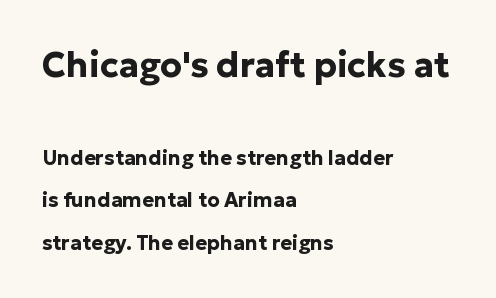
Stroke thickness is high; the sample reads as a true bold. Each new line begins a long way beneath the previous one. Underline: absent. A classic flush-left, rag-right setting is used for this passage. It's the straight-up-and-down kind of type. The passage shown is typed in a proportional face where columns would drift.
